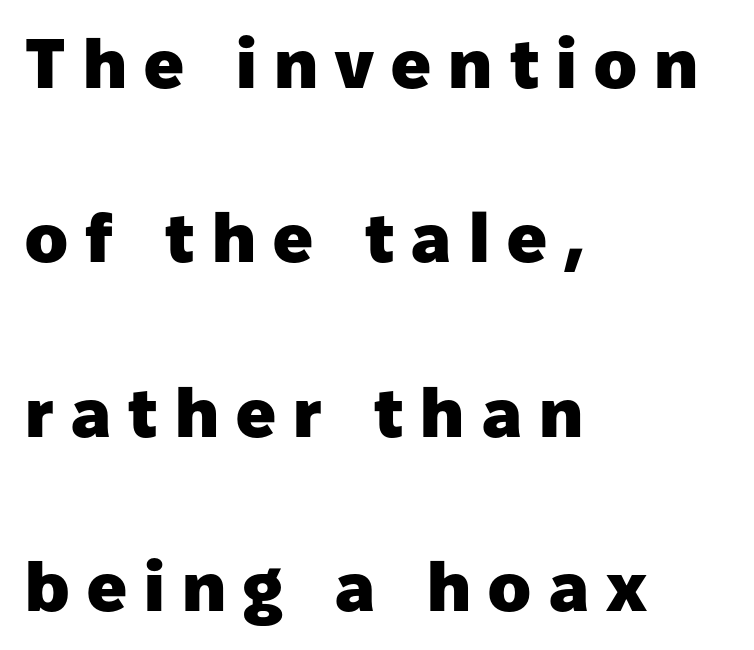
{"serif": "no", "italic": "no", "bold": "yes", "weight": "heavy", "width": "normal", "stroke_contrast": "low", "x_height": "medium", "monospaced": "no", "underline": "no", "align": "left", "line_spacing": "loose", "line_spacing_ratio": 2.49, "letter_spacing": "wide", "letter_spacing_em": 0.25, "glyph_px": 70}
